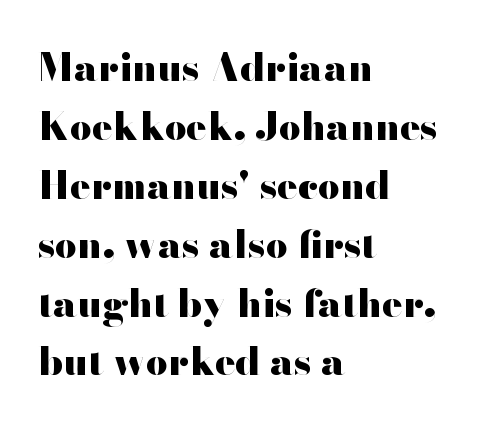
{"serif": "no", "italic": "no", "bold": "yes", "weight": "heavy", "width": "wide", "stroke_contrast": "high", "x_height": "small", "monospaced": "no", "underline": "no", "align": "left", "line_spacing": "normal", "line_spacing_ratio": 1.55, "letter_spacing": "normal", "letter_spacing_em": 0.0, "glyph_px": 38}
